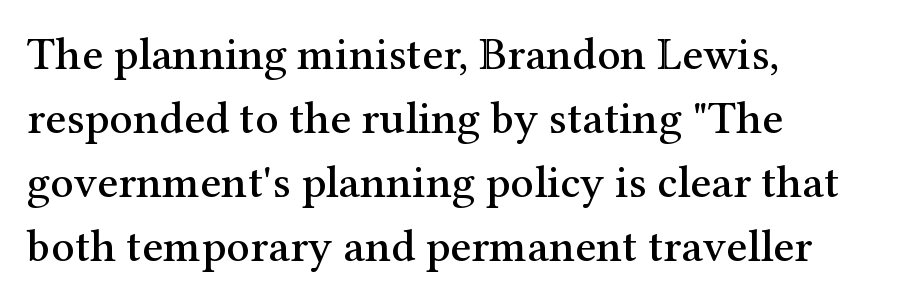
Q: Is the text italic (slanted)? A: No, it is upright.
Q: Is the typeface a serif or a sans-serif typeface? A: Serif.
Q: Is the text underlined? A: No.
Q: How is the paragraph aligned? A: Left-aligned.
Q: Is the spacing between letters normal or unusually wide? A: Normal.
Q: Is the spacing between lines tight, normal or loose? A: Normal.
Q: Width (condensed, normal, or wide)? A: Normal.
Q: Stroke contrast? A: Medium.
Q: x-height? A: Medium.
Q: Monospaced? A: No.
